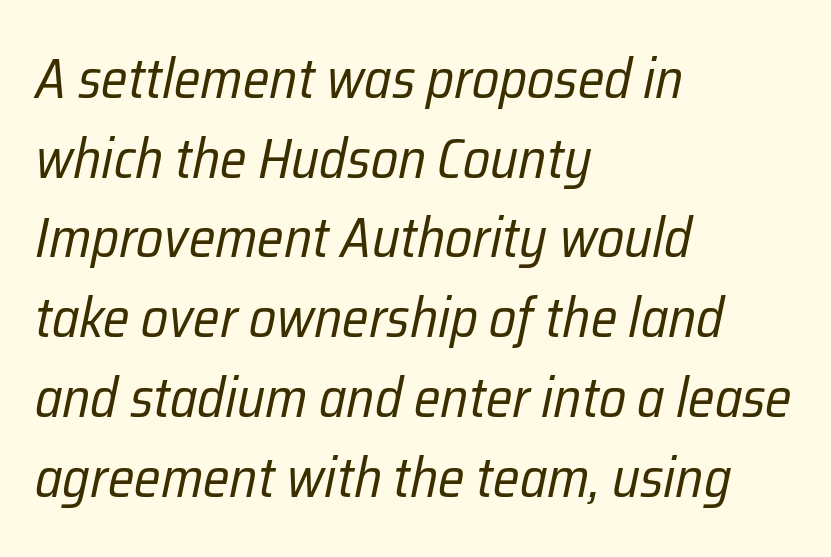
{"italic": "yes", "lean": "right", "slant_degrees": 12, "bold": "no", "weight": "regular", "width": "condensed", "stroke_contrast": "low", "x_height": "medium", "monospaced": "no", "underline": "no", "align": "left", "line_spacing": "normal", "line_spacing_ratio": 1.45, "letter_spacing": "normal", "letter_spacing_em": 0.0, "glyph_px": 55}
